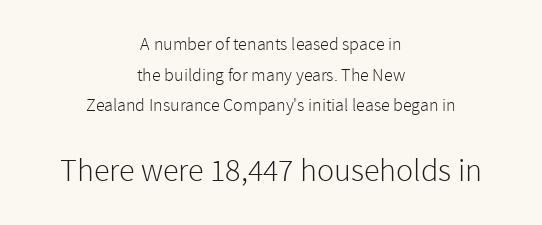
{"serif": "no", "italic": "no", "bold": "no", "weight": "light", "width": "normal", "stroke_contrast": "low", "x_height": "medium", "monospaced": "no", "underline": "no", "align": "center", "line_spacing": "normal", "line_spacing_ratio": 1.7, "letter_spacing": "normal", "letter_spacing_em": 0.0, "larger_block": "second", "size_ratio": 1.78, "glyph_px": 32}
